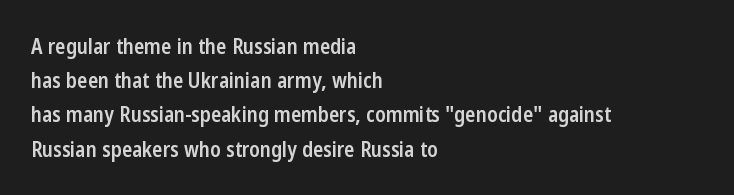
{"italic": "no", "bold": "semi", "underline": "no", "align": "left", "line_spacing": "normal", "line_spacing_ratio": 1.63, "letter_spacing": "normal", "letter_spacing_em": 0.0, "glyph_px": 21}
